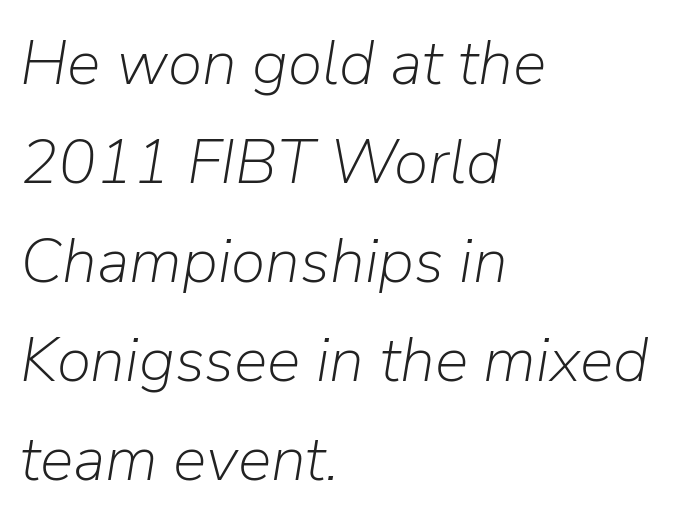
Check under the words: just untouched page. Quick note: interline space is typical. Visually the block forms a straight wall on the left and a jagged coastline on the right. Is this a heavy cut? Hardly; it is regular or lighter.
